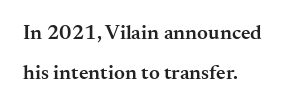
{"italic": "no", "bold": "semi", "underline": "no", "align": "left", "line_spacing": "loose", "line_spacing_ratio": 1.9, "letter_spacing": "normal", "letter_spacing_em": 0.0, "glyph_px": 21}
